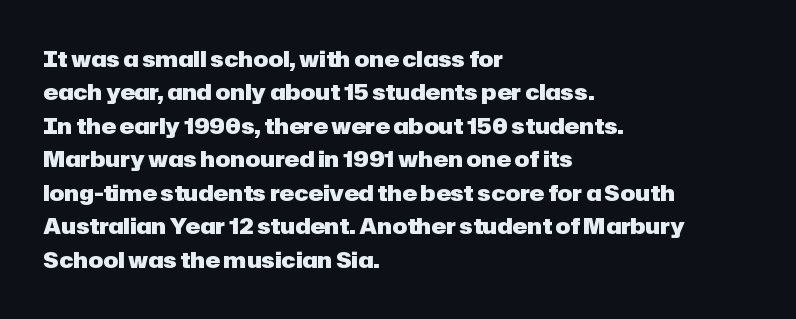
Q: Is the text bold? A: Yes.
Q: Is the text italic (slanted)? A: No, it is upright.
Q: Is the text underlined? A: No.
Q: How is the paragraph aligned? A: Left-aligned.
Q: Is the spacing between letters normal or unusually wide? A: Normal.
Q: Is the spacing between lines tight, normal or loose? A: Normal.
